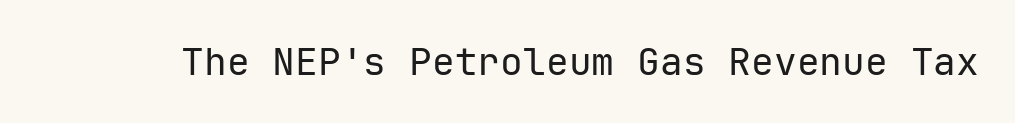
The image shows 38 px regular-weight sans-serif type, upright, monospaced; set normal letter spacing, not underlined; low stroke contrast and a medium x-height.
